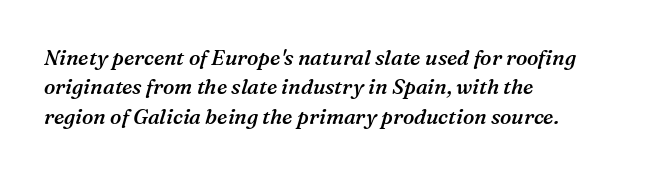
The rendering applies a slant to the glyphs. Quick note: interline space is typical. Line beginnings align vertically; line endings do not. How are the letters spaced? Ordinarily, with no added tracking. Does the weight exceed regular? Yes, but only to semibold.
